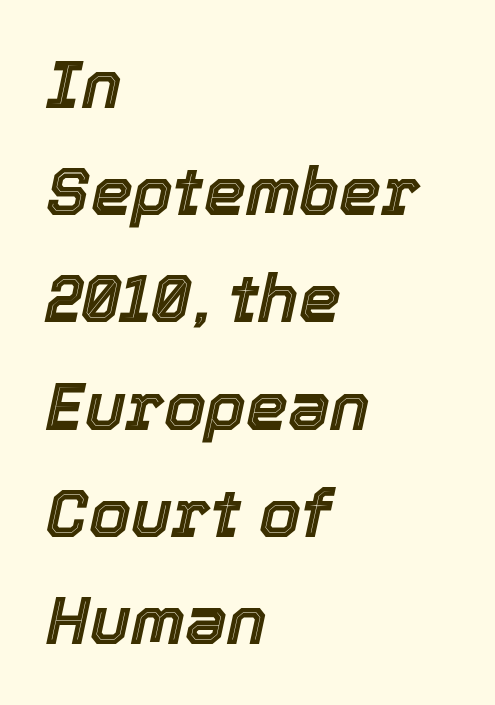
Varying glyph widths throughout — classic text-font behaviour. Check under the words: just untouched page. The block of text has a typical density, with ordinary space between rows. Caption: multi-line text, flush left, ragged right. The font's italic variant was chosen for this text.
